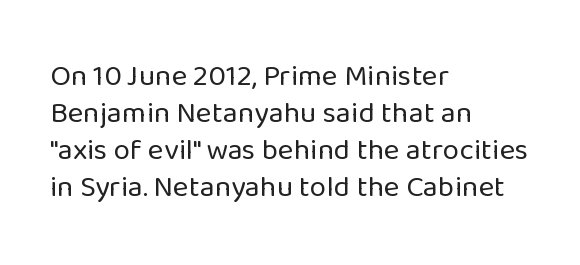
Q: Is the text bold? A: No.
Q: Is the text italic (slanted)? A: No, it is upright.
Q: Is the typeface a serif or a sans-serif typeface? A: Sans-serif.
Q: Is the text underlined? A: No.
Q: How is the paragraph aligned? A: Left-aligned.
Q: Is the spacing between letters normal or unusually wide? A: Normal.
Q: Width (condensed, normal, or wide)? A: Normal.
Q: Stroke contrast? A: Low.
Q: x-height? A: Medium.
Q: Monospaced? A: No.
